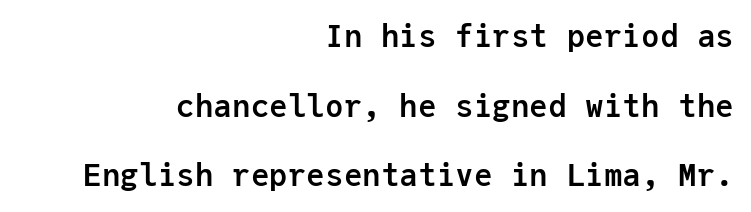
Inter-character spacing is left at the font's built-in metrics. Is there much room between lines? Yes — plenty of vertical air separates them. The axis of the letterforms is exactly vertical. Fixed-width glyphs throughout — classic coding-font behaviour.
